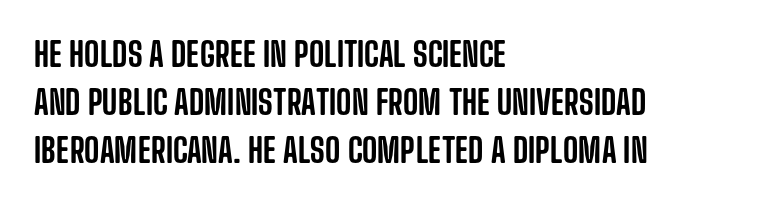
The image shows 33 px condensed sans-serif type, upright; set left-aligned, normal line spacing (1.45x), normal letter spacing, not underlined; low stroke contrast and a large x-height.
